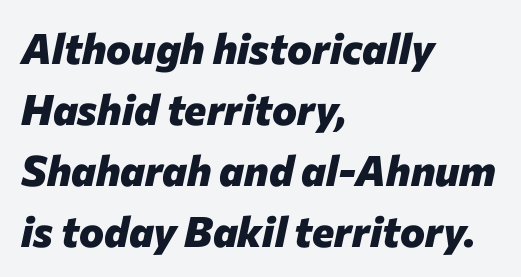
{"italic": "yes", "lean": "right", "slant_degrees": 12, "bold": "yes", "weight": "heavy", "width": "normal", "stroke_contrast": "low", "x_height": "medium", "monospaced": "no", "underline": "no", "align": "left", "line_spacing": "normal", "line_spacing_ratio": 1.45, "letter_spacing": "normal", "letter_spacing_em": 0.0, "glyph_px": 42}
